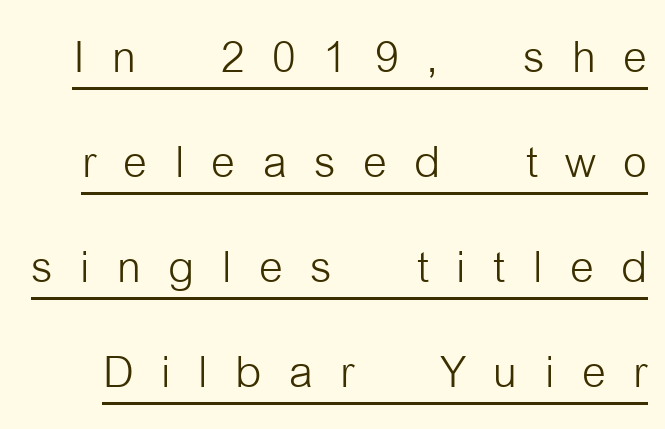
Q: Is the text bold? A: No.
Q: Is the text italic (slanted)? A: No, it is upright.
Q: Is the typeface a serif or a sans-serif typeface? A: Sans-serif.
Q: Is the text underlined? A: Yes.
Q: Is the spacing between letters normal or unusually wide? A: Unusually wide.
Q: Width (condensed, normal, or wide)? A: Condensed.
Q: Stroke contrast? A: Low.
Q: x-height? A: Medium.
Q: Monospaced? A: No.
